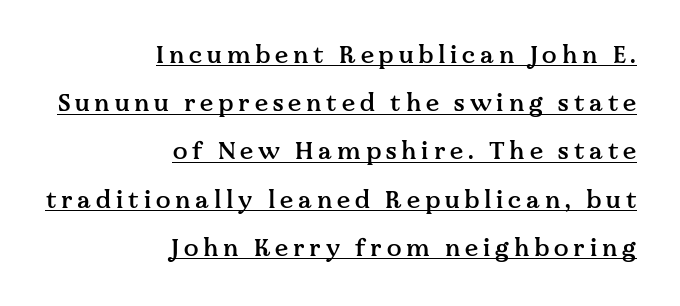
Q: Is the text bold? A: Semi-bold.
Q: Is the text italic (slanted)? A: No, it is upright.
Q: Is the text underlined? A: Yes.
Q: How is the paragraph aligned? A: Right-aligned.
Q: Is the spacing between letters normal or unusually wide? A: Unusually wide.
Q: Is the spacing between lines tight, normal or loose? A: Loose.
